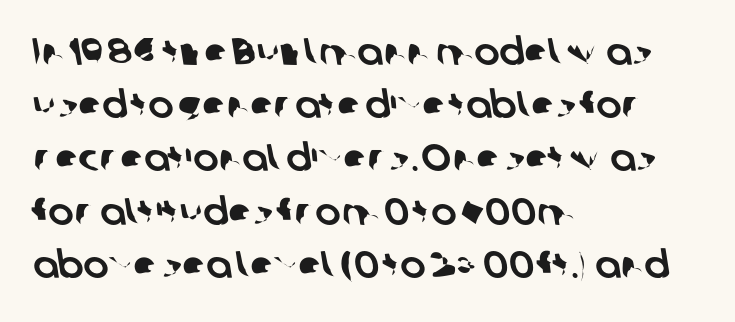
The image shows 38 px sans-serif type; set left-aligned, normal line spacing (1.4x), normal letter spacing, not underlined; low stroke contrast and a medium x-height.
